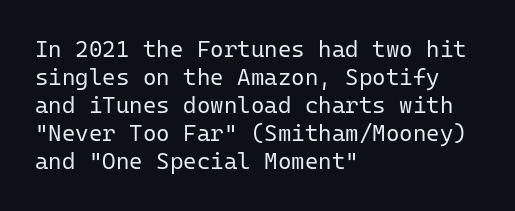
Every stem runs plumb, perpendicular to the baseline. Layout note: lines flush left. Decoration check: the copy has no underline. Short note: letters normally spaced.
